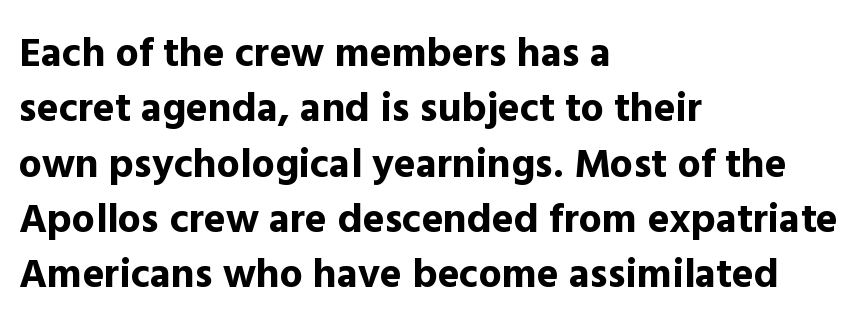
The image shows 41 px bold sans-serif type, upright; set left-aligned, normal line spacing (1.35x), normal letter spacing, not underlined; a medium x-height.
